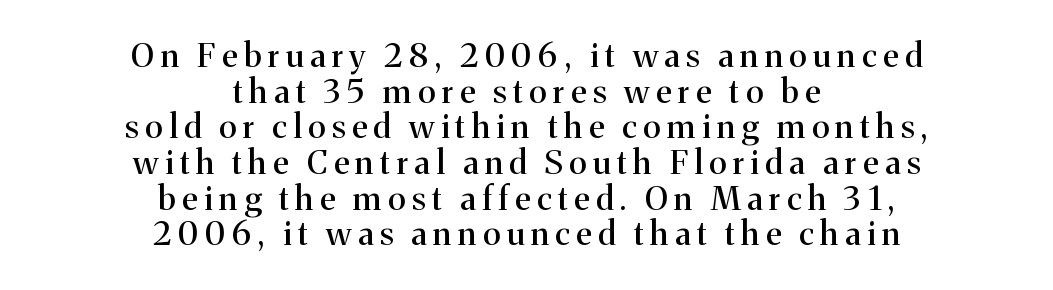
The image shows 33 px serif type, upright; set centered, tight line spacing (1.08x), unusually wide letter spacing (+0.2 em), not underlined; medium stroke contrast and a medium x-height.
